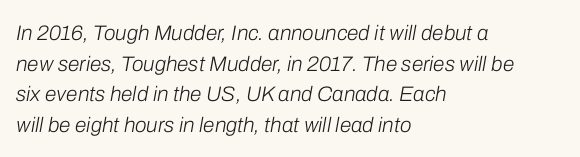
Q: Is the text bold? A: No.
Q: Is the text italic (slanted)? A: Yes, it leans right by about 10 degrees.
Q: Is the text underlined? A: No.
Q: How is the paragraph aligned? A: Left-aligned.
Q: Is the spacing between letters normal or unusually wide? A: Normal.
Q: Is the spacing between lines tight, normal or loose? A: Normal.
